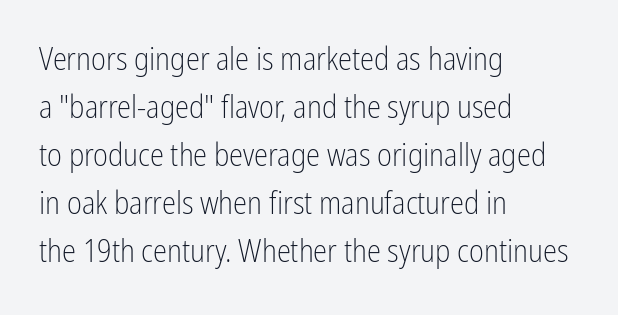
The image shows 32 px light, condensed sans-serif type, upright; set left-aligned, normal line spacing (1.5x), normal letter spacing, not underlined; low stroke contrast and a medium x-height.
